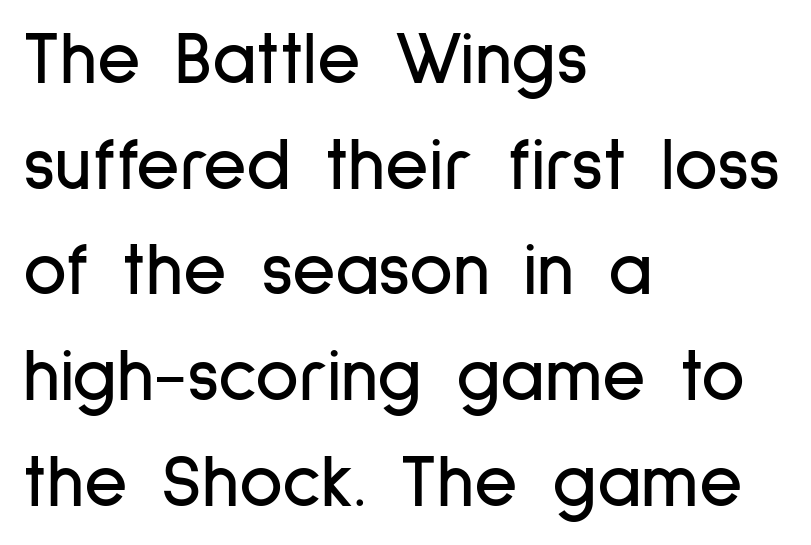
The rendering uses a moderate line-height, typical for paragraphs. Ordinary non-slanted type is in use. The face used here is proportionally spaced, like ordinary book or web type. The paragraph shown leans on its left margin.
